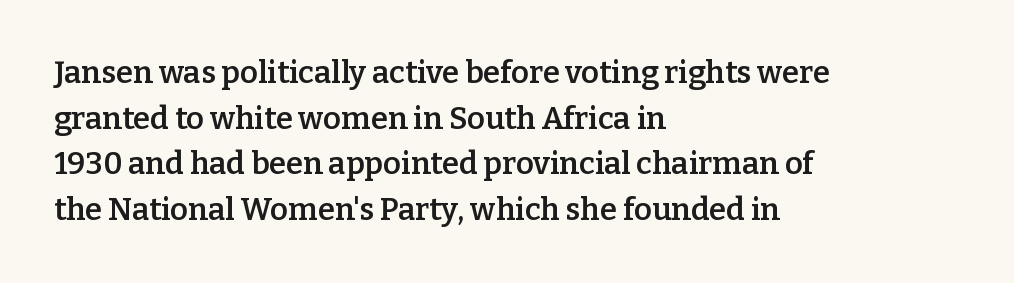
{"serif": "yes", "italic": "no", "bold": "semi", "weight": "semibold", "width": "normal", "stroke_contrast": "low", "x_height": "medium", "monospaced": "no", "underline": "no", "align": "left", "line_spacing": "normal", "line_spacing_ratio": 1.47, "letter_spacing": "normal", "letter_spacing_em": 0.0, "glyph_px": 31}
